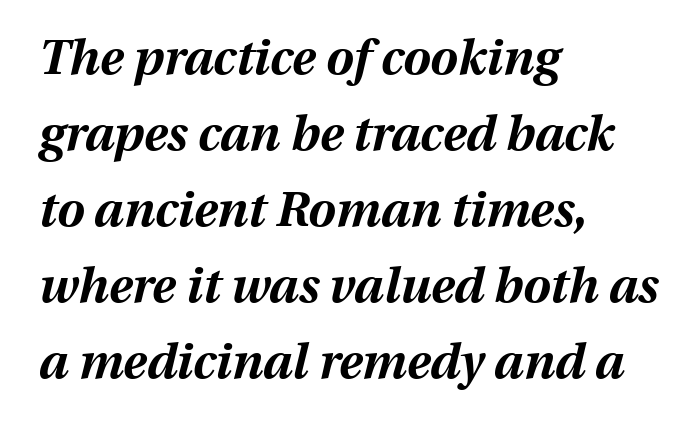
{"italic": "yes", "lean": "right", "slant_degrees": 13, "bold": "yes", "weight": "bold", "width": "normal", "stroke_contrast": "medium", "x_height": "medium", "monospaced": "no", "underline": "no", "align": "left", "line_spacing": "normal", "line_spacing_ratio": 1.55, "letter_spacing": "normal", "letter_spacing_em": 0.0, "glyph_px": 49}
